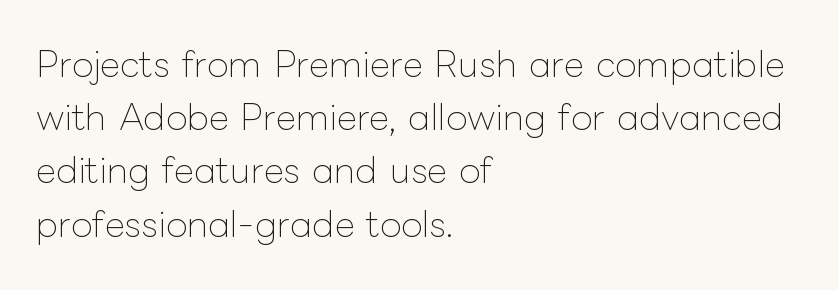
{"italic": "no", "bold": "no", "weight": "thin", "width": "normal", "stroke_contrast": "low", "x_height": "medium", "monospaced": "no", "underline": "no", "align": "left", "line_spacing": "normal", "line_spacing_ratio": 1.52, "letter_spacing": "normal", "letter_spacing_em": 0.0, "glyph_px": 35}
